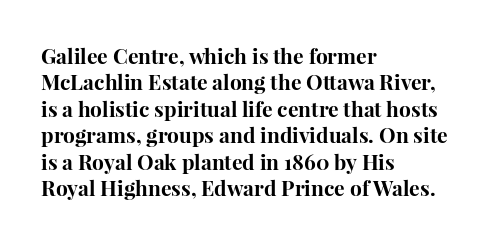
The image shows 21 px bold type, upright; set left-aligned, normal line spacing (1.26x), normal letter spacing, not underlined.
